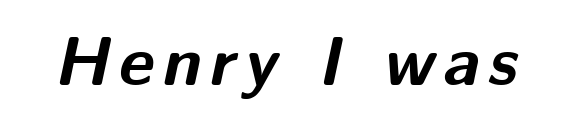
The image shows 69 px bold type, italic (leaning right); set not underlined; medium stroke contrast and a medium x-height.
